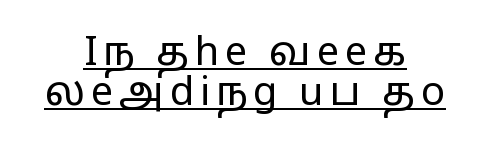
In terms of posture, this sample is upright. Heft: none added — not bold. The lines are packed closely together with very little leading. The face used here appears with an underline applied. The rag falls on both sides of this text block equally. Spacing verdict: proportional, widths tailored to each character.
